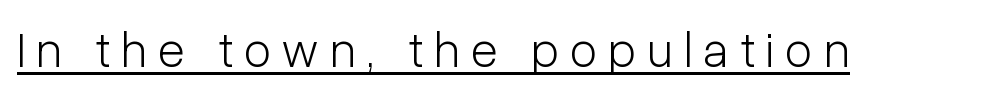
Honestly, the letter spacing is so wide it's the main thing you notice. A light-to-regular cut is what we see here. Vertical strokes here are truly vertical. The words here are underlined. The text was rendered using a sans face with plain stroke endings. Looks like regular typesetting: each glyph gets only the width it needs.
